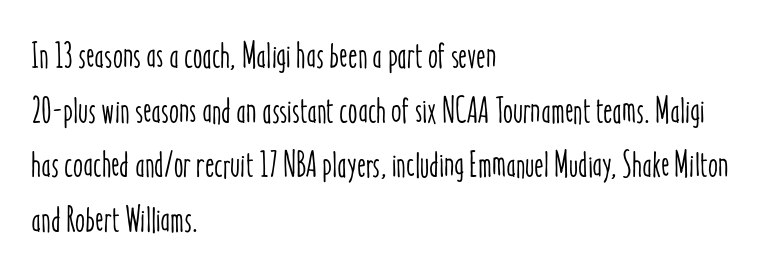
The image shows 36 px condensed type, upright; set left-aligned, normal line spacing (1.52x), normal letter spacing, not underlined; low stroke contrast and a medium x-height.
